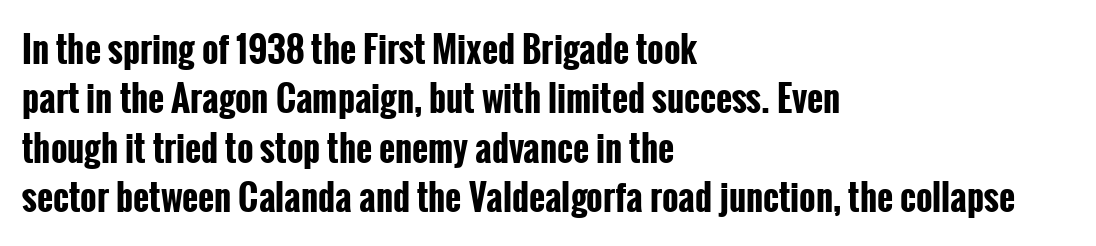
{"serif": "no", "italic": "no", "bold": "yes", "weight": "bold", "width": "condensed", "stroke_contrast": "low", "x_height": "medium", "monospaced": "no", "underline": "no", "align": "left", "line_spacing": "normal", "line_spacing_ratio": 1.41, "letter_spacing": "normal", "letter_spacing_em": 0.0, "glyph_px": 35}
